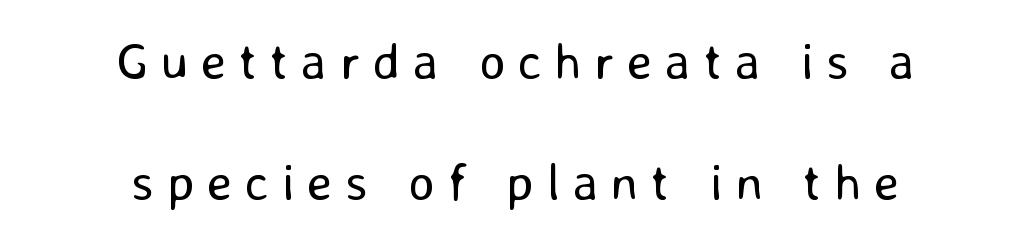
The image shows 52 px regular-weight sans-serif type, upright; set centered, loose line spacing (2.32x), unusually wide letter spacing (+0.24 em), not underlined; low stroke contrast and a medium x-height.
